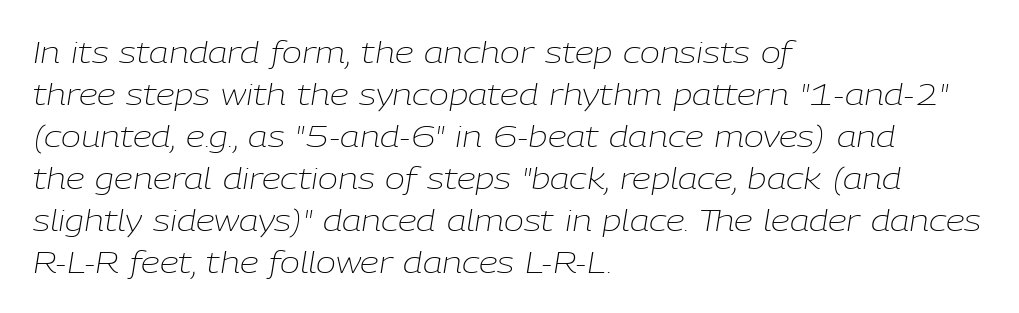
The line texture is even and compact thanks to regular tracking. Vertical stems look standard width or narrower in stroke. These lines are rendered in a variable-pitch font. The ragged edge is on the right, which tells us the setting is flush left.
